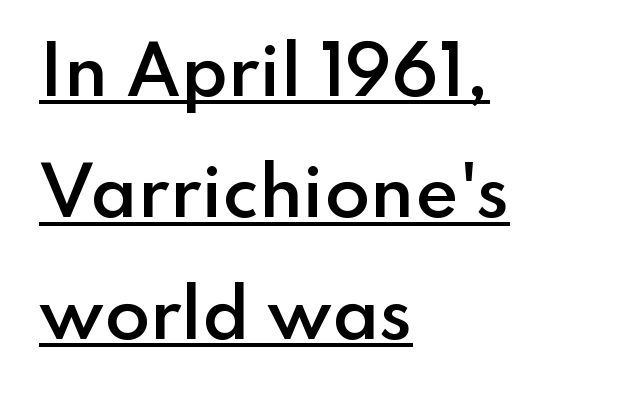
{"serif": "no", "italic": "no", "bold": "semi", "weight": "semibold", "width": "normal", "stroke_contrast": "low", "x_height": "small", "monospaced": "no", "underline": "yes", "align": "left", "line_spacing_ratio": 1.84, "letter_spacing": "normal", "letter_spacing_em": 0.0, "glyph_px": 66}
